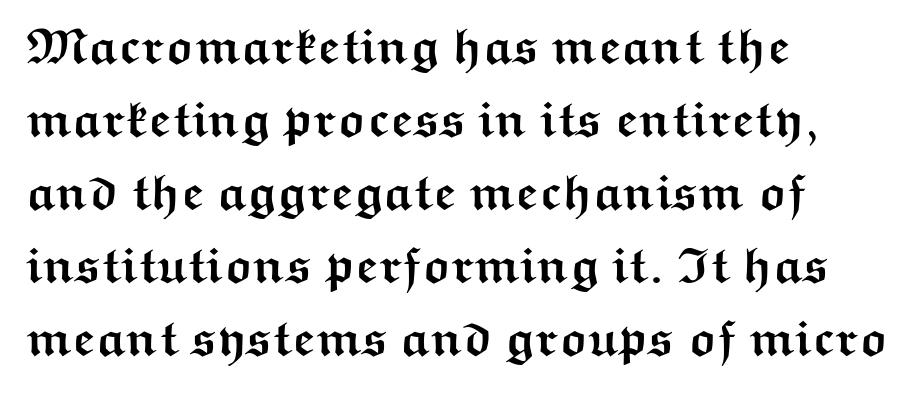
Does the copy run flush right? No — it runs flush left. The specimen reads as upright at a glance. Only glyphs here, with clear space below each row. Does extra space separate the letters? No, they use regular spacing. The strokes are fattened all the way to bold. Note: no serifs on the glyphs.
